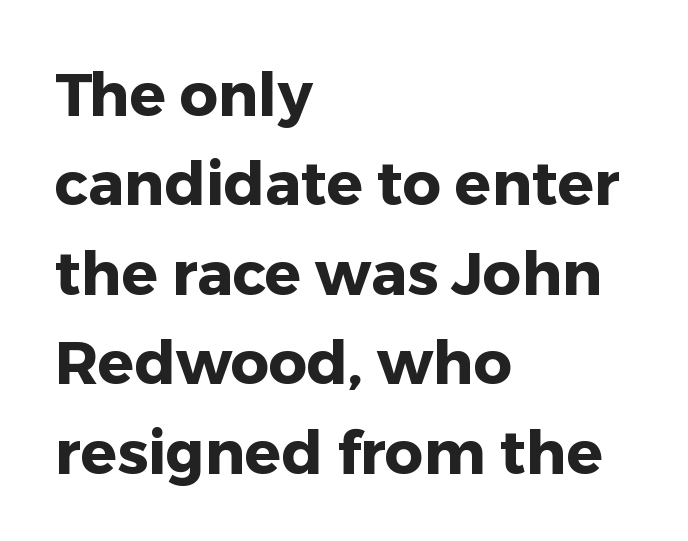
Q: Is the text bold? A: Yes.
Q: Is the text italic (slanted)? A: No, it is upright.
Q: Is the typeface a serif or a sans-serif typeface? A: Sans-serif.
Q: Is the text underlined? A: No.
Q: How is the paragraph aligned? A: Left-aligned.
Q: Is the spacing between letters normal or unusually wide? A: Normal.
Q: Is the spacing between lines tight, normal or loose? A: Normal.
Q: Width (condensed, normal, or wide)? A: Normal.
Q: Stroke contrast? A: Low.
Q: x-height? A: Medium.
Q: Monospaced? A: No.
